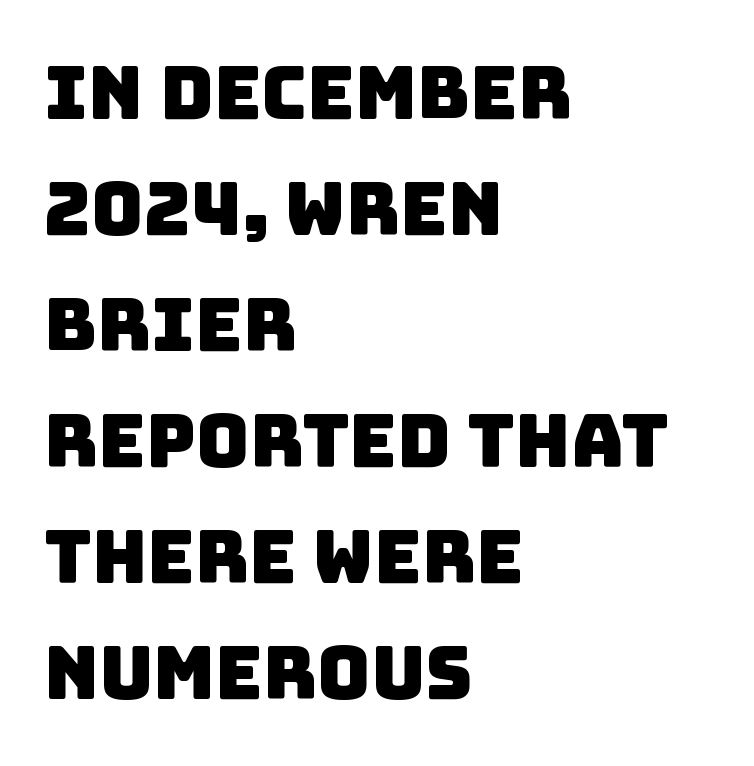
A classic flush-left, rag-right setting is used for this passage. The rows are spaced the way most documents space them. Each letter keeps its own natural width here, so spacing adapts to shape. Caption: standard tracking, unaltered. Has an underline been added? It has not. The letters carry no serifs — their stems end cleanly without finishing strokes.
